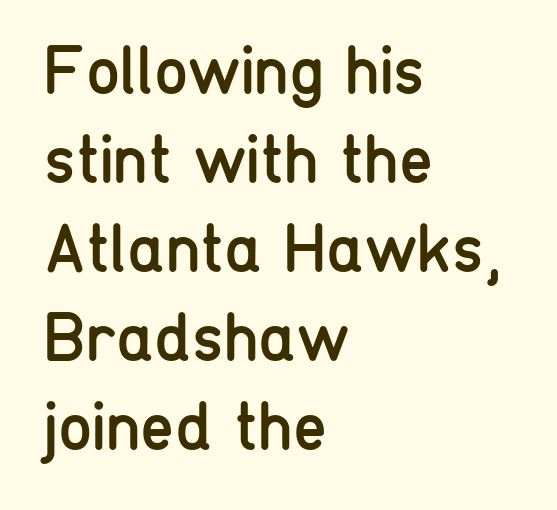
This is sans-serif lettering, the kind often seen on screens and signage. Students, observe: this is what conventionally led text looks like. Nobody drew a line under any word here. Is the letter spacing exaggerated? No — it looks like the ordinary default. These lines stack with their left ends in a neat column.
